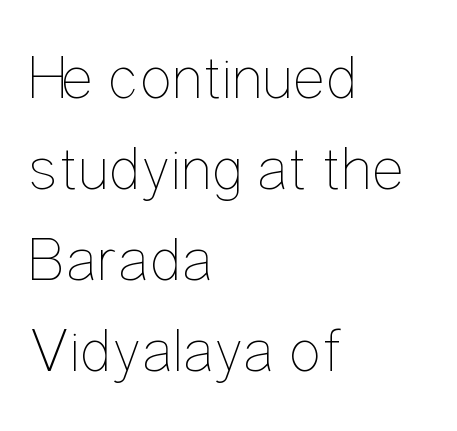
{"italic": "no", "bold": "no", "weight": "thin", "width": "condensed", "stroke_contrast": "low", "x_height": "medium", "monospaced": "no", "underline": "no", "align": "left", "line_spacing": "normal", "line_spacing_ratio": 1.47, "letter_spacing": "normal", "letter_spacing_em": 0.0, "glyph_px": 62}
